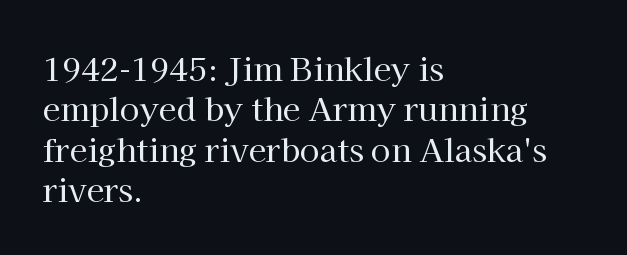
{"serif": "yes", "italic": "no", "bold": "no", "weight": "regular", "width": "normal", "stroke_contrast": "high", "x_height": "medium", "monospaced": "no", "underline": "no", "align": "left", "line_spacing": "normal", "line_spacing_ratio": 1.26, "letter_spacing": "normal", "letter_spacing_em": 0.0, "glyph_px": 32}
